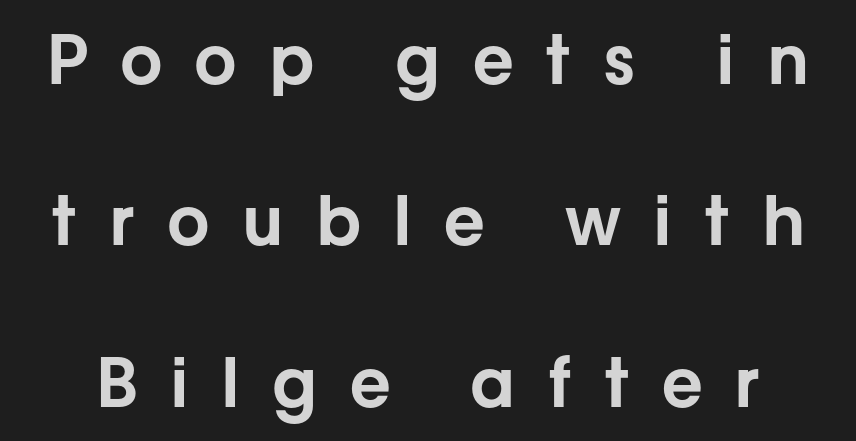
Q: Is the text italic (slanted)? A: No, it is upright.
Q: Is the typeface a serif or a sans-serif typeface? A: Sans-serif.
Q: Is the text underlined? A: No.
Q: Is the spacing between letters normal or unusually wide? A: Unusually wide.
Q: Is the spacing between lines tight, normal or loose? A: Loose.
Q: Width (condensed, normal, or wide)? A: Normal.
Q: Stroke contrast? A: Low.
Q: x-height? A: Medium.
Q: Monospaced? A: No.
